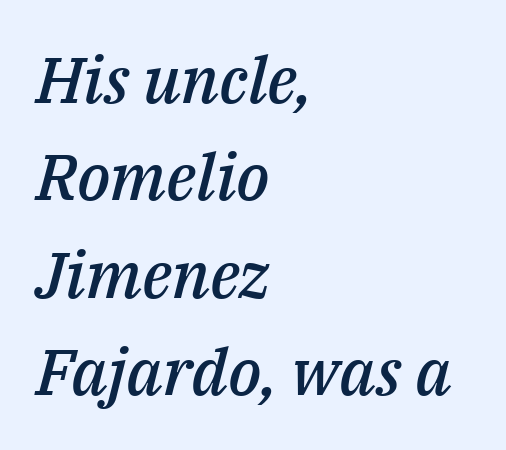
Q: Is the text bold? A: Semi-bold.
Q: Is the text italic (slanted)? A: Yes, it leans right by about 14 degrees.
Q: Is the text underlined? A: No.
Q: How is the paragraph aligned? A: Left-aligned.
Q: Is the spacing between letters normal or unusually wide? A: Normal.
Q: Is the spacing between lines tight, normal or loose? A: Normal.
Q: Width (condensed, normal, or wide)? A: Normal.
Q: Stroke contrast? A: Medium.
Q: x-height? A: Medium.
Q: Monospaced? A: No.
